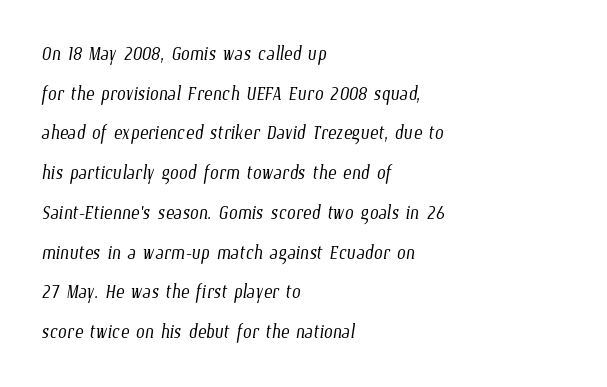
{"bold": "no", "underline": "no", "align": "left", "line_spacing": "normal", "line_spacing_ratio": 1.59, "letter_spacing": "normal", "letter_spacing_em": 0.0, "glyph_px": 25}
